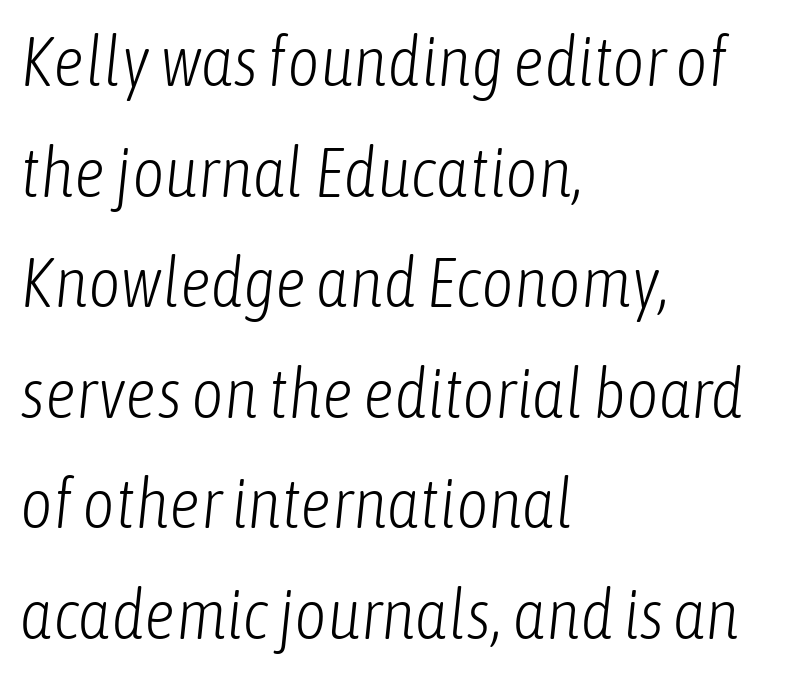
The face used here has a pronounced slope to its letters. Stroke mass is kept to a normal reading level or below. The passage shown has conventional tracking throughout. The glyphs are unaccompanied by any horizontal stroke below them. Is the block centered? No — it sits flush against the left margin. Quick note: interline space is typical.
